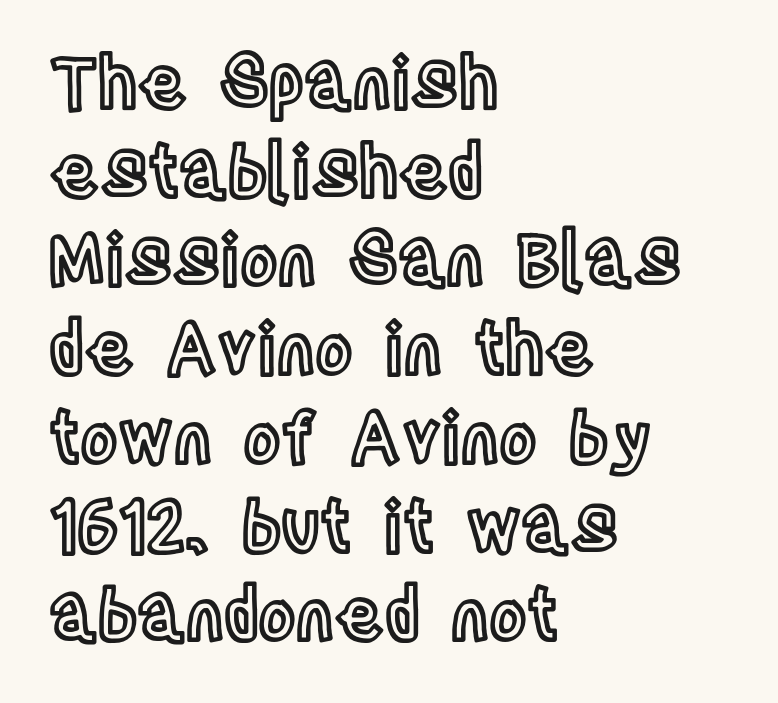
{"italic": "no", "width": "condensed", "x_height": "large", "monospaced": "no", "underline": "no", "align": "left", "line_spacing": "normal", "line_spacing_ratio": 1.25, "letter_spacing": "normal", "letter_spacing_em": 0.0, "glyph_px": 71}
